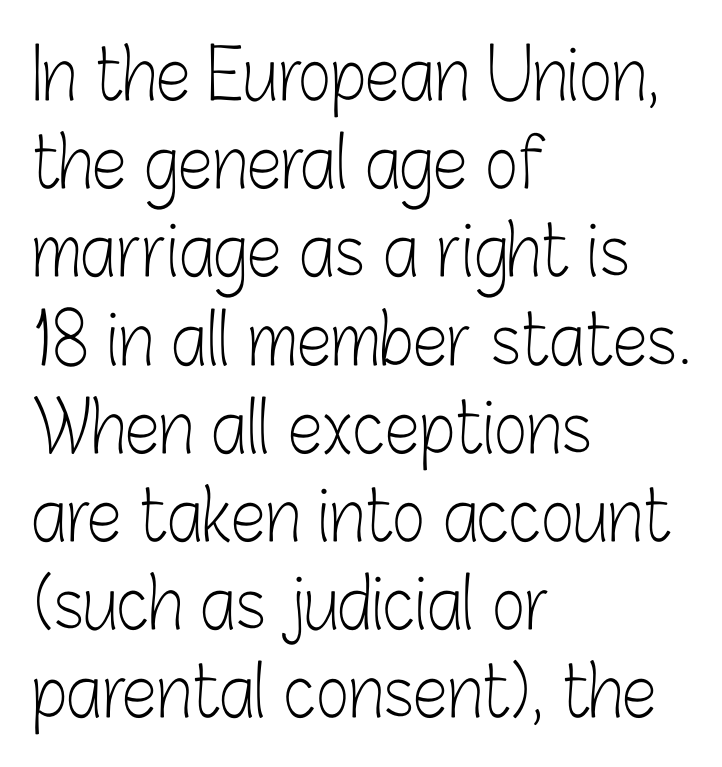
The image shows 70 px light, condensed sans-serif type, upright; set left-aligned, normal line spacing (1.26x), normal letter spacing, not underlined; low stroke contrast and a medium x-height.
